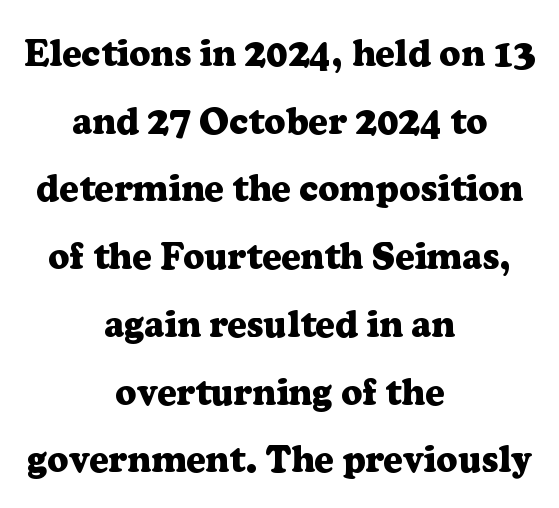
The image shows 37 px heavy serif type, upright; set centered, line spacing 1.83x, normal letter spacing, not underlined; low stroke contrast and a medium x-height.
